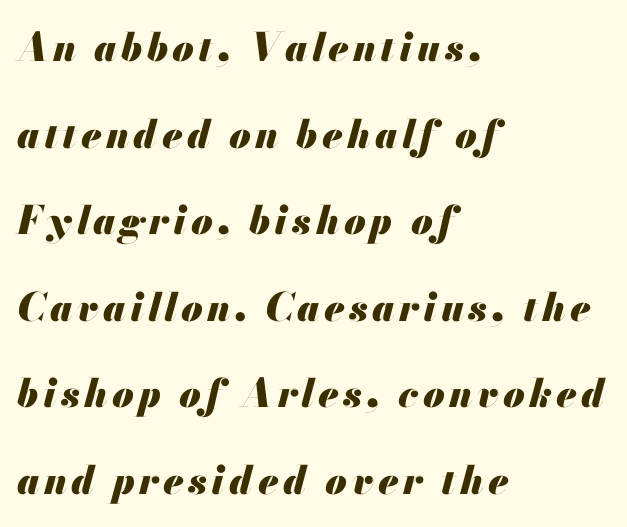
The image shows 39 px heavy type, italic (leaning right); set left-aligned, loose line spacing (2.22x), not underlined; medium stroke contrast and a small x-height.
